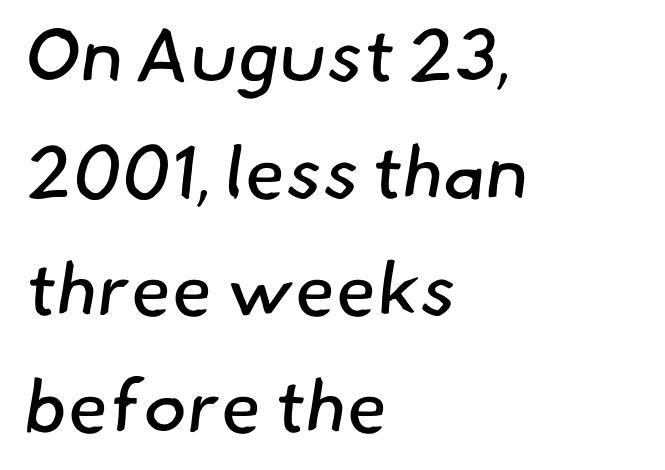
{"serif": "no", "bold": "no", "weight": "regular", "width": "normal", "stroke_contrast": "low", "x_height": "small", "monospaced": "no", "underline": "no", "align": "left", "line_spacing": "normal", "line_spacing_ratio": 1.58, "letter_spacing": "normal", "letter_spacing_em": 0.0, "glyph_px": 74}
